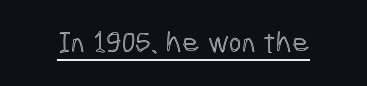
Caption: standard tracking, unaltered. These lines are rendered in a variable-pitch font. Somebody hit Ctrl+U on this one — the words are underlined. The type sits square on the baseline with zero lean.
